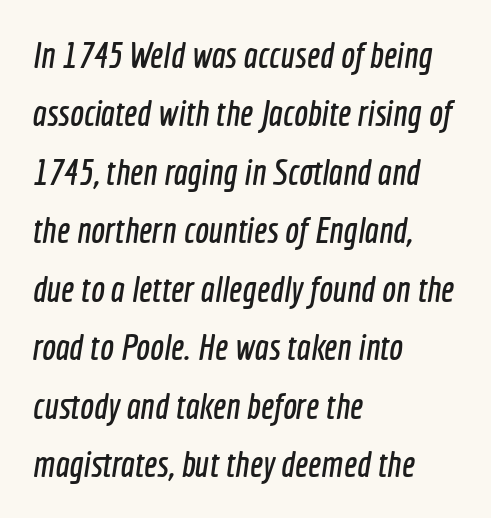
{"serif": "no", "width": "condensed", "x_height": "medium", "monospaced": "no", "underline": "no", "align": "left", "line_spacing": "normal", "line_spacing_ratio": 1.58, "letter_spacing": "normal", "letter_spacing_em": 0.0, "glyph_px": 37}
